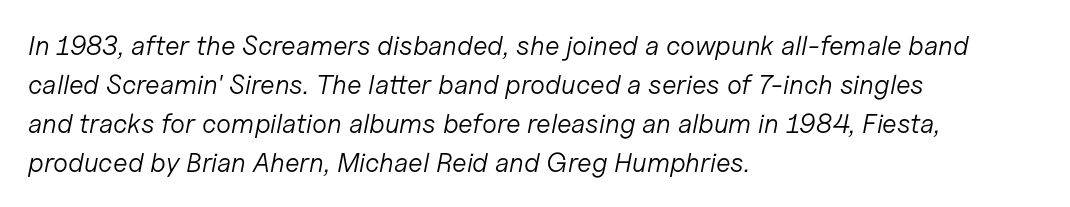
The image shows 27 px text type, italic (leaning right); set left-aligned, normal line spacing (1.44x), normal letter spacing, not underlined.
